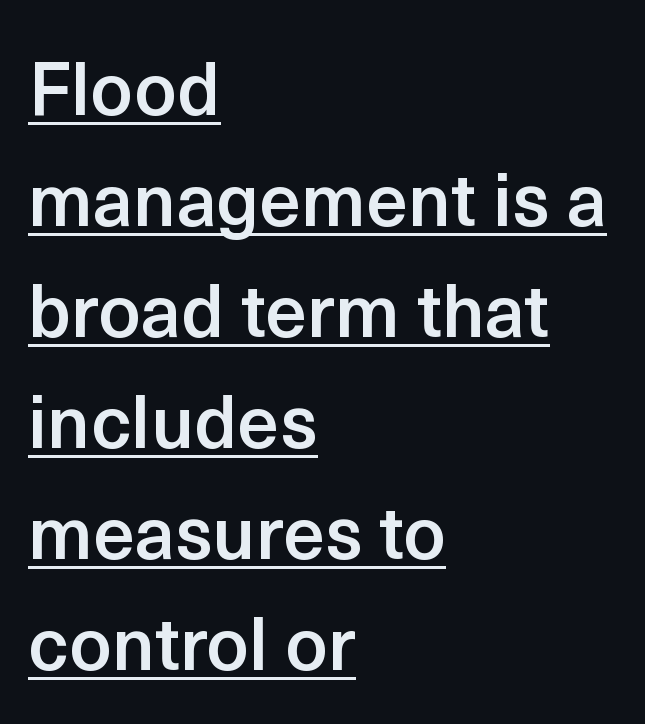
{"serif": "no", "italic": "no", "bold": "semi", "weight": "semibold", "width": "normal", "x_height": "medium", "monospaced": "no", "underline": "yes", "align": "left", "line_spacing": "normal", "line_spacing_ratio": 1.5, "letter_spacing": "normal", "letter_spacing_em": 0.0, "glyph_px": 74}
